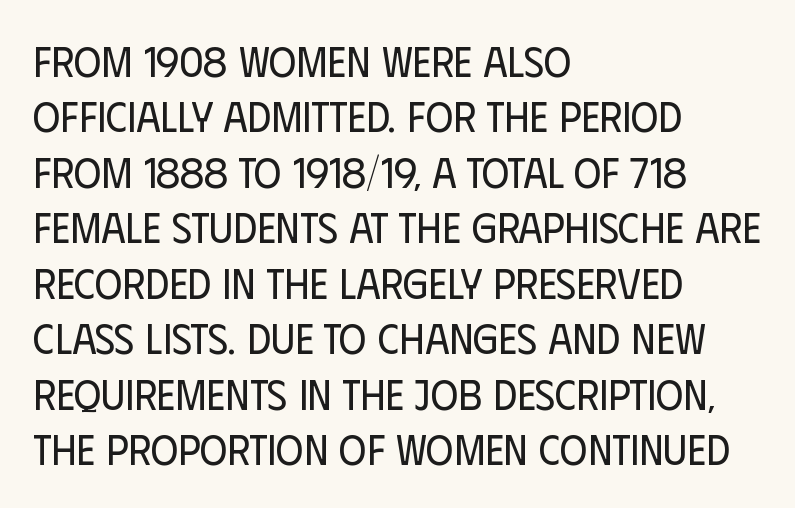
Q: Is the text bold? A: No.
Q: Is the text italic (slanted)? A: No, it is upright.
Q: Is the typeface a serif or a sans-serif typeface? A: Sans-serif.
Q: Is the text underlined? A: No.
Q: How is the paragraph aligned? A: Left-aligned.
Q: Is the spacing between letters normal or unusually wide? A: Normal.
Q: Is the spacing between lines tight, normal or loose? A: Normal.
Q: Width (condensed, normal, or wide)? A: Condensed.
Q: Stroke contrast? A: Low.
Q: x-height? A: Large.
Q: Monospaced? A: No.
